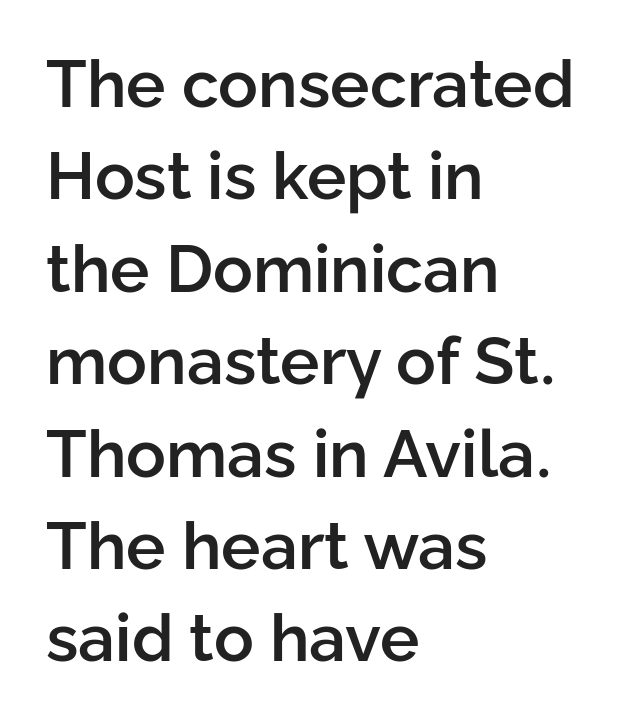
{"serif": "no", "italic": "no", "bold": "semi", "weight": "semibold", "width": "normal", "stroke_contrast": "low", "x_height": "medium", "monospaced": "no", "underline": "no", "align": "left", "line_spacing": "normal", "line_spacing_ratio": 1.4, "letter_spacing": "normal", "letter_spacing_em": 0.0, "glyph_px": 66}
